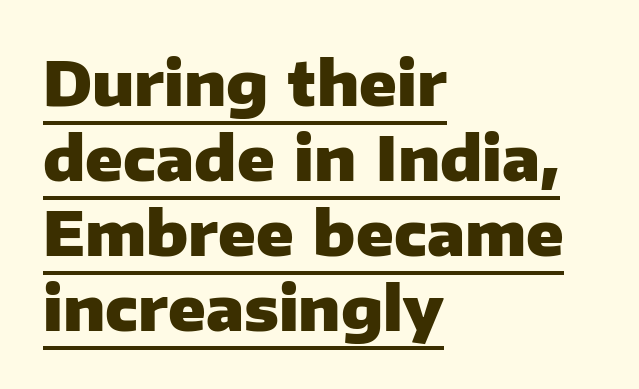
{"serif": "no", "italic": "no", "bold": "yes", "weight": "heavy", "width": "normal", "stroke_contrast": "low", "x_height": "medium", "monospaced": "no", "underline": "yes", "align": "left", "line_spacing_ratio": 1.23, "letter_spacing": "normal", "letter_spacing_em": 0.0, "glyph_px": 61}
